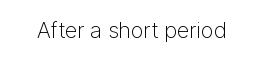
The image shows 22 px text type, upright; set normal letter spacing, not underlined.
